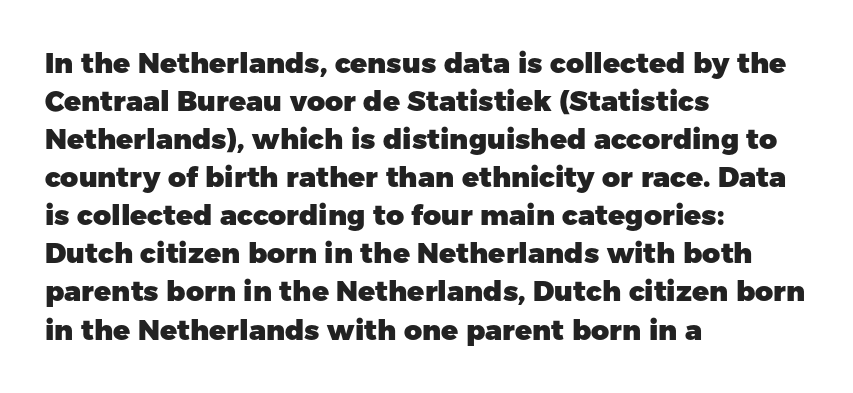
Q: Is the text bold? A: Yes.
Q: Is the text italic (slanted)? A: No, it is upright.
Q: Is the typeface a serif or a sans-serif typeface? A: Sans-serif.
Q: Is the text underlined? A: No.
Q: How is the paragraph aligned? A: Left-aligned.
Q: Is the spacing between letters normal or unusually wide? A: Normal.
Q: Is the spacing between lines tight, normal or loose? A: Normal.
Q: Width (condensed, normal, or wide)? A: Normal.
Q: Stroke contrast? A: Low.
Q: x-height? A: Medium.
Q: Monospaced? A: No.
